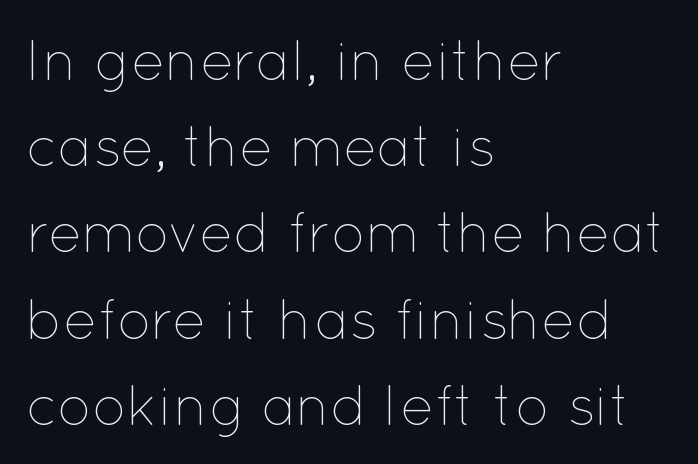
Q: Is the text bold? A: No.
Q: Is the text italic (slanted)? A: No, it is upright.
Q: Is the text underlined? A: No.
Q: How is the paragraph aligned? A: Left-aligned.
Q: Is the spacing between letters normal or unusually wide? A: Normal.
Q: Is the spacing between lines tight, normal or loose? A: Normal.
Q: Width (condensed, normal, or wide)? A: Normal.
Q: Stroke contrast? A: Low.
Q: x-height? A: Medium.
Q: Monospaced? A: No.
